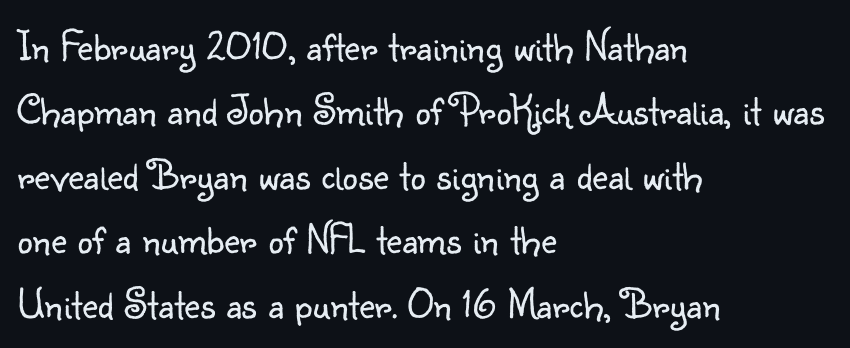
Q: Is the text bold? A: No.
Q: Is the text italic (slanted)? A: No, it is upright.
Q: Is the typeface a serif or a sans-serif typeface? A: Sans-serif.
Q: Is the text underlined? A: No.
Q: How is the paragraph aligned? A: Left-aligned.
Q: Is the spacing between letters normal or unusually wide? A: Normal.
Q: Is the spacing between lines tight, normal or loose? A: Normal.
Q: Width (condensed, normal, or wide)? A: Normal.
Q: Stroke contrast? A: Low.
Q: x-height? A: Small.
Q: Monospaced? A: No.
